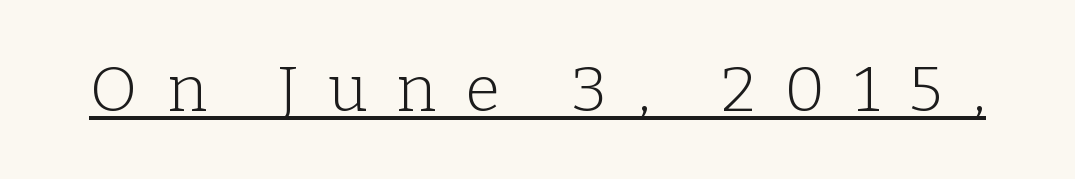
The passage shown is typed in a proportional face where columns would drift. The lettering holds an erect, upright posture throughout. Weight class: somewhere from thin through regular. Serif or sans? Serif — the stroke terminals have little feet.
